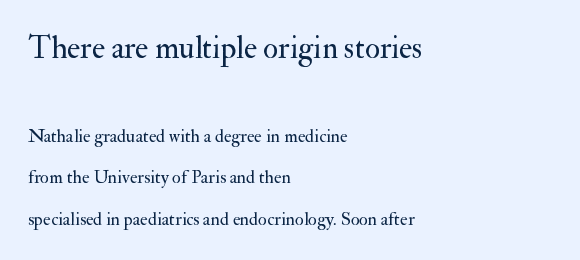
Typographically, this falls in the serif category. If you squint, the top block still reads clearly — it's the larger of the two. Glyph-to-glyph distance matches everyday printed text. The font sits on the lighter half of the weight spectrum, regular included. The letters advance in unequal steps, a hallmark of proportional type. Notice how the stems are strictly vertical — no italics here.
